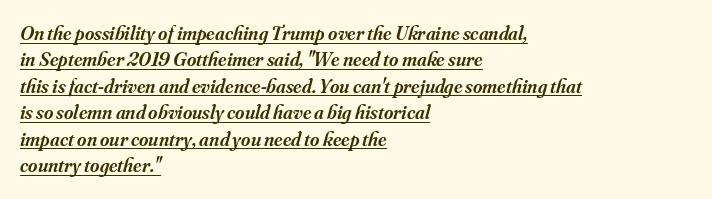
{"italic": "yes", "lean": "right", "slant_degrees": 16, "bold": "semi", "underline": "yes", "align": "left", "line_spacing": "normal", "line_spacing_ratio": 1.32, "letter_spacing": "normal", "letter_spacing_em": 0.0, "glyph_px": 20}
